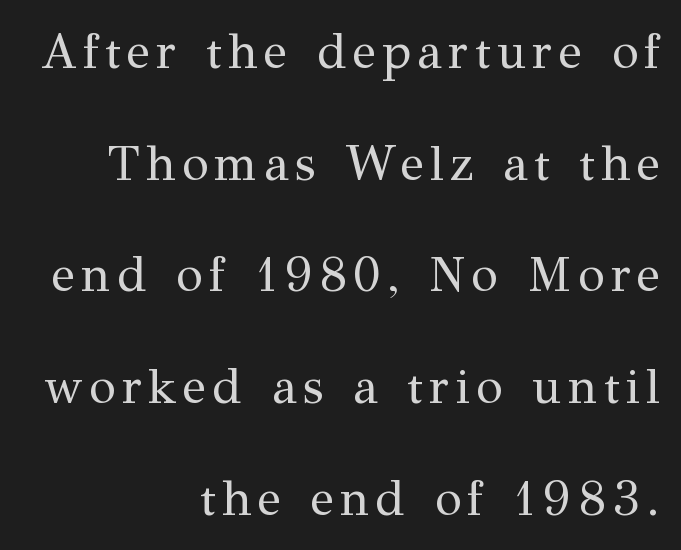
The rendering anchors every line to the right-hand side. The weight would be labelled regular, book, light, or lighter still. In terms of posture, this sample is upright. The rendering uses natural spacing where letterforms have individual widths. The type family on display is of the serif kind.
